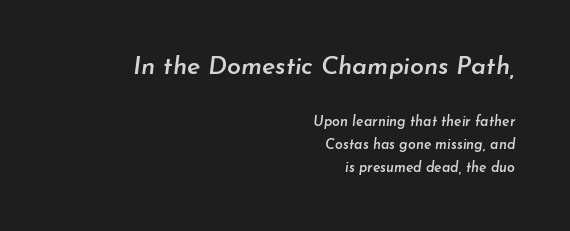
The image shows 25 px text type, italic (leaning right); set right-aligned, normal line spacing (1.62x), normal letter spacing, not underlined; the first (top) block is 1.79x larger.
